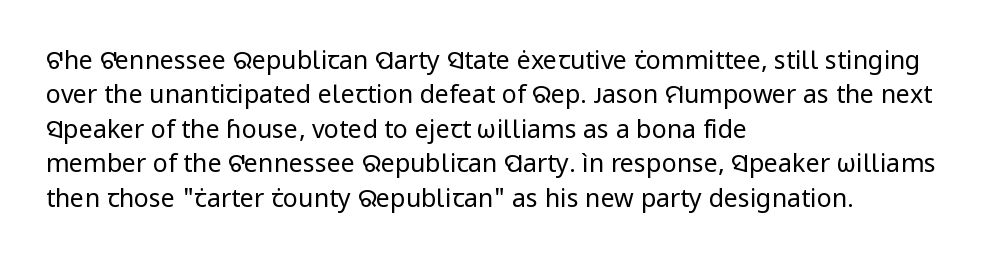
{"italic": "no", "bold": "no", "underline": "no", "align": "left", "line_spacing": "normal", "line_spacing_ratio": 1.38, "letter_spacing": "normal", "letter_spacing_em": 0.0, "glyph_px": 25}
